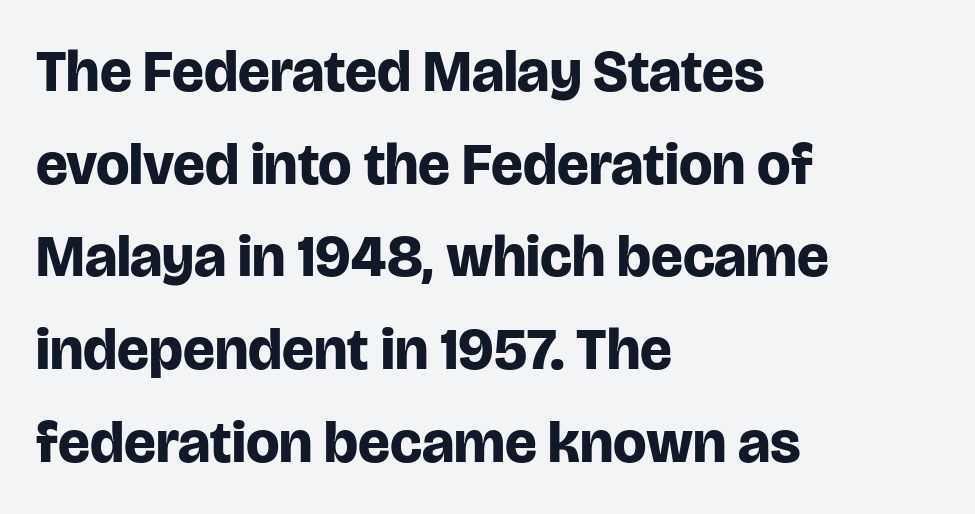
The image shows 59 px bold sans-serif type, upright; set left-aligned, normal line spacing (1.57x), normal letter spacing, not underlined; low stroke contrast and a large x-height.
